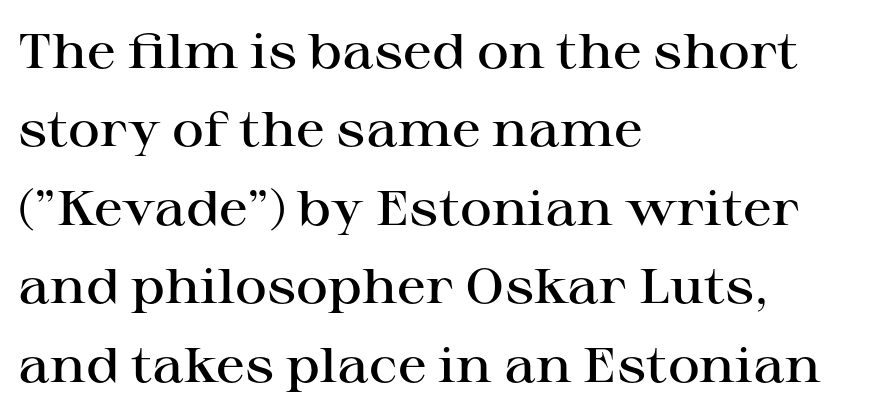
The image shows 49 px semibold, wide serif type, upright; set left-aligned, normal line spacing (1.6x), normal letter spacing, not underlined; high stroke contrast and a medium x-height.
